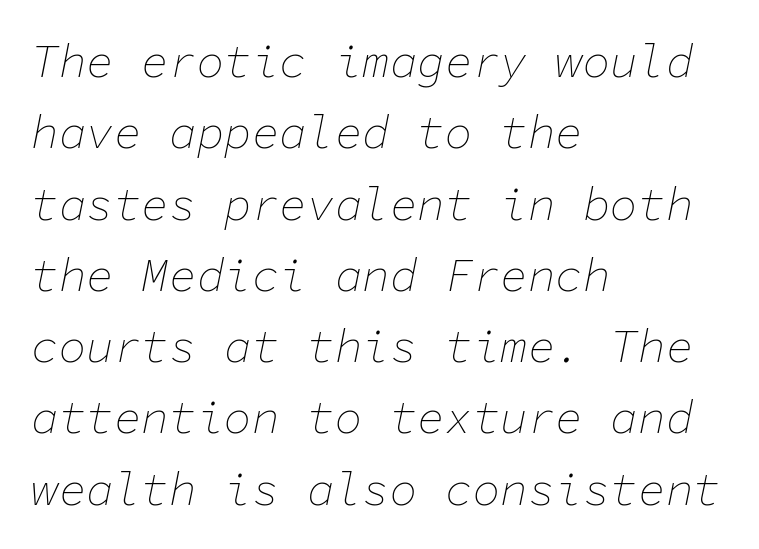
Q: Is the text bold? A: No.
Q: Is the text italic (slanted)? A: Yes, it leans right by about 11 degrees.
Q: Is the text underlined? A: No.
Q: How is the paragraph aligned? A: Left-aligned.
Q: Is the spacing between letters normal or unusually wide? A: Normal.
Q: Is the spacing between lines tight, normal or loose? A: Normal.
Q: Width (condensed, normal, or wide)? A: Normal.
Q: Stroke contrast? A: Low.
Q: x-height? A: Medium.
Q: Monospaced? A: Yes.
